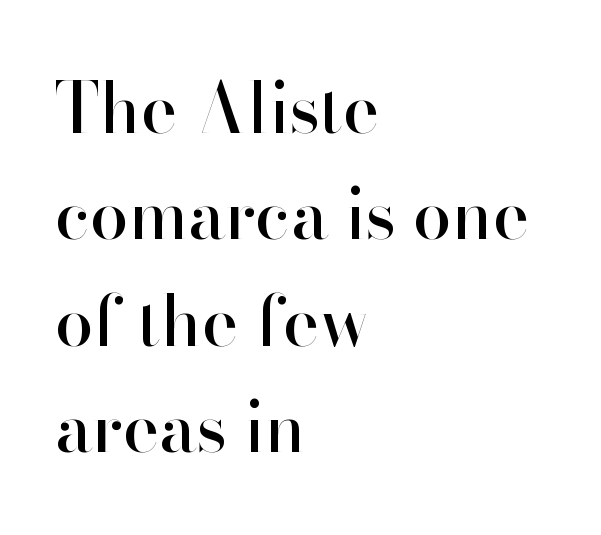
The passage shown is typed in a proportional face where columns would drift. The string is rendered with underlining switched off. The designer went with a sans here, leaving each stem footless. Style check: upright.
